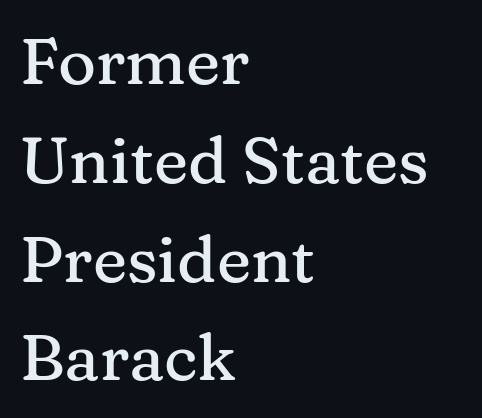
This sample uses an upright cut, with every glyph sitting square on the baseline. Classification — serif. Horizontally, the lines are justified to the leading edge only. Tracking value appears to be zero — textbook default spacing. The face used here is proportionally spaced, like ordinary book or web type. The space directly below the letters is spotless.
